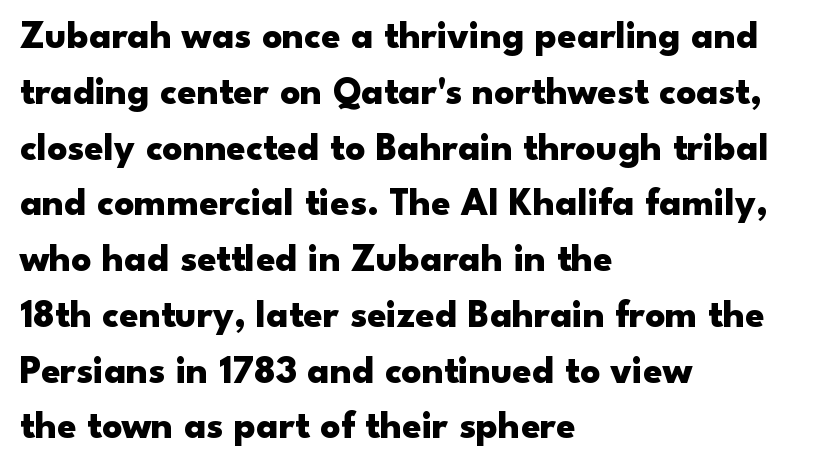
Q: Is the text bold? A: Yes.
Q: Is the text italic (slanted)? A: No, it is upright.
Q: Is the typeface a serif or a sans-serif typeface? A: Sans-serif.
Q: Is the text underlined? A: No.
Q: How is the paragraph aligned? A: Left-aligned.
Q: Is the spacing between letters normal or unusually wide? A: Normal.
Q: Is the spacing between lines tight, normal or loose? A: Normal.
Q: Width (condensed, normal, or wide)? A: Wide.
Q: Stroke contrast? A: Low.
Q: x-height? A: Small.
Q: Monospaced? A: No.
